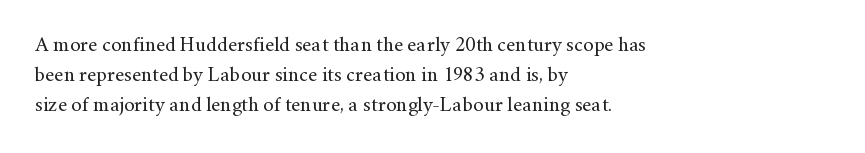
{"italic": "no", "bold": "no", "underline": "no", "align": "left", "line_spacing": "normal", "line_spacing_ratio": 1.44, "letter_spacing": "normal", "letter_spacing_em": 0.0, "glyph_px": 21}
